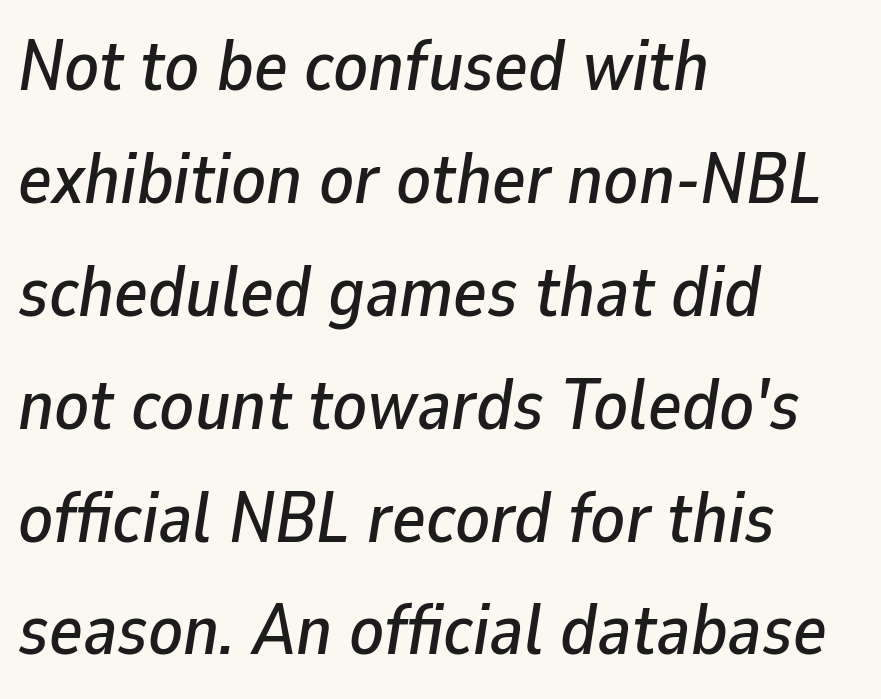
The image shows 71 px text type, italic (leaning right); set left-aligned, normal line spacing (1.59x), normal letter spacing, not underlined; low stroke contrast and a medium x-height.
